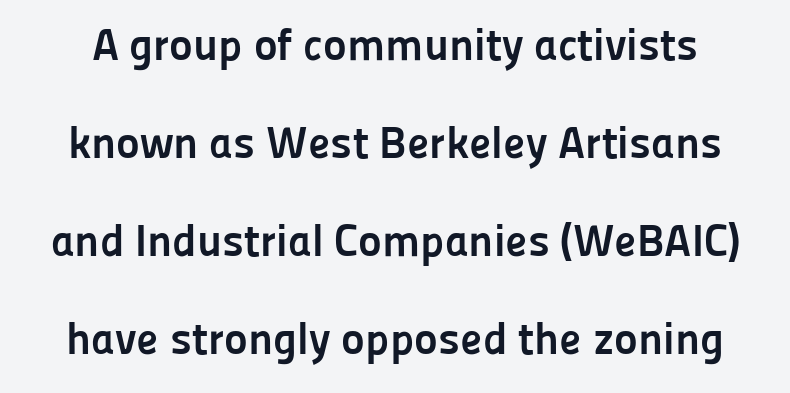
{"serif": "no", "italic": "no", "bold": "yes", "weight": "semibold", "width": "normal", "stroke_contrast": "low", "x_height": "medium", "monospaced": "no", "underline": "no", "line_spacing": "loose", "line_spacing_ratio": 2.18, "letter_spacing": "normal", "letter_spacing_em": 0.0, "glyph_px": 45}
